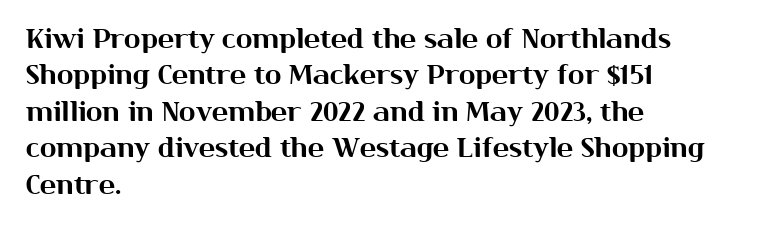
The image shows 27 px text type, upright; set left-aligned, normal line spacing (1.35x), normal letter spacing, not underlined.
